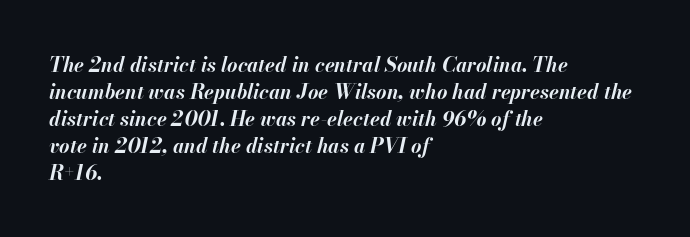
The image shows 20 px bold type, italic (leaning right); set left-aligned, normal line spacing (1.35x), normal letter spacing, not underlined.
